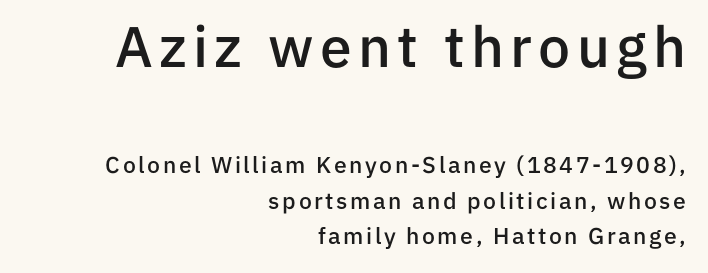
The image shows 57 px semibold sans-serif type, upright; set right-aligned, normal line spacing (1.54x), not underlined; the first (top) block is 2.48x larger; low stroke contrast and a medium x-height.
